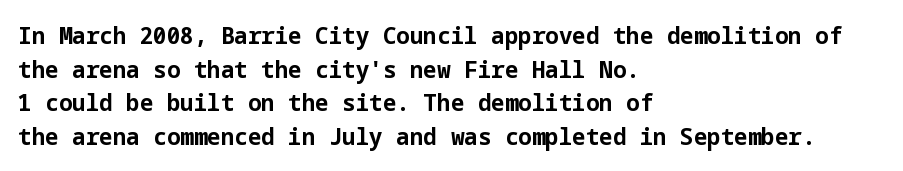
The image shows 24 px bold type, upright; set left-aligned, normal line spacing (1.4x), normal letter spacing, not underlined.
